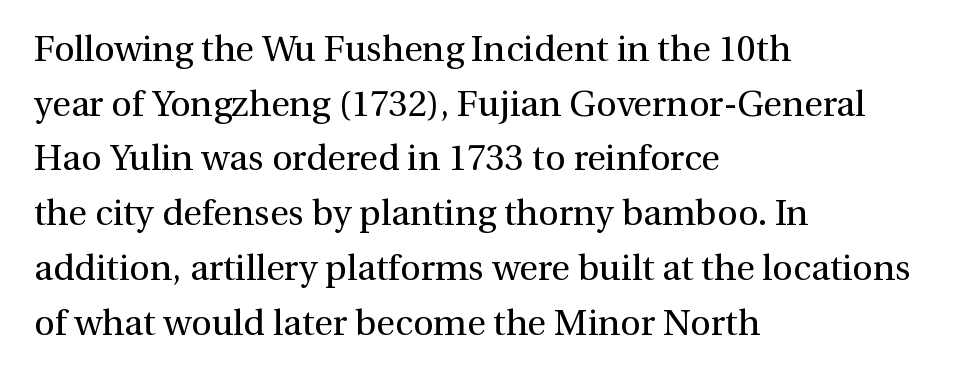
{"serif": "yes", "italic": "no", "bold": "no", "weight": "regular", "width": "normal", "stroke_contrast": "medium", "x_height": "medium", "monospaced": "no", "underline": "no", "align": "left", "line_spacing": "normal", "line_spacing_ratio": 1.52, "letter_spacing": "normal", "letter_spacing_em": 0.0, "glyph_px": 36}
